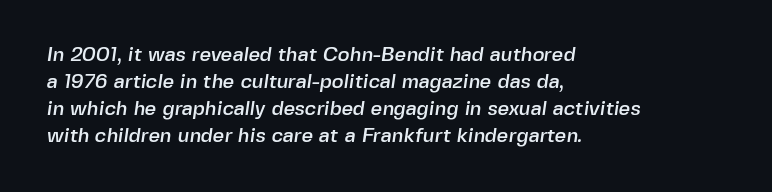
Q: Is the text underlined? A: No.
Q: How is the paragraph aligned? A: Left-aligned.
Q: Is the spacing between letters normal or unusually wide? A: Normal.
Q: Is the spacing between lines tight, normal or loose? A: Normal.
